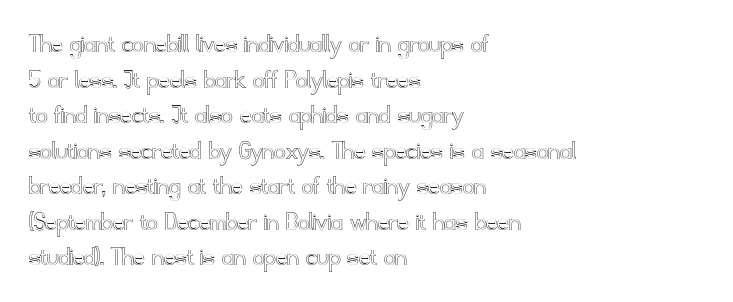
{"italic": "no", "width": "normal", "x_height": "small", "monospaced": "no", "underline": "no", "align": "left", "line_spacing": "normal", "line_spacing_ratio": 1.27, "letter_spacing": "normal", "letter_spacing_em": 0.0, "glyph_px": 28}
